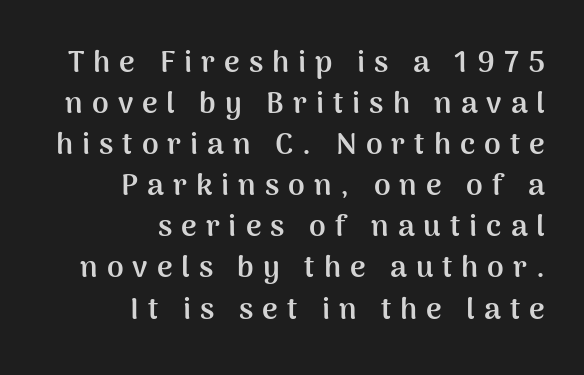
A normal amount of white space separates one row of letters from the next. The strip under each line holds only bare page. Compared with a flush-left layout, this one pins lines to the opposite, right side. Stroke thickness is high; the sample reads as a true bold. Upright lettering throughout. Nope, no serifs anywhere on these letters.
